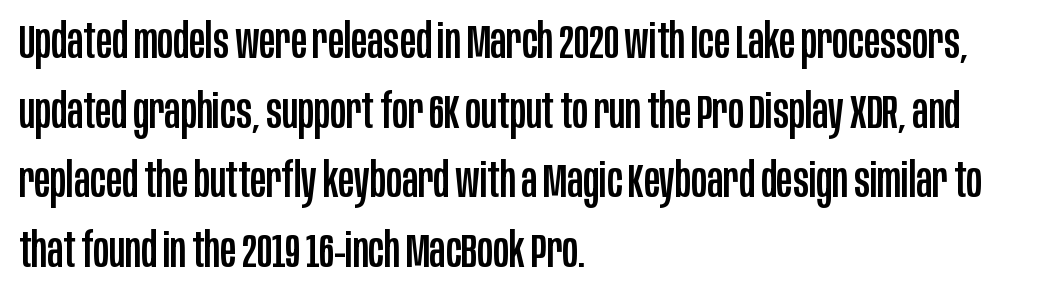
Q: Is the text italic (slanted)? A: No, it is upright.
Q: Is the typeface a serif or a sans-serif typeface? A: Sans-serif.
Q: Is the text underlined? A: No.
Q: How is the paragraph aligned? A: Left-aligned.
Q: Is the spacing between letters normal or unusually wide? A: Normal.
Q: Is the spacing between lines tight, normal or loose? A: Normal.
Q: Width (condensed, normal, or wide)? A: Condensed.
Q: Stroke contrast? A: Low.
Q: x-height? A: Large.
Q: Monospaced? A: No.
